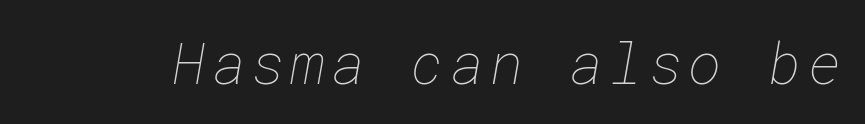
{"bold": "no", "weight": "thin", "width": "normal", "stroke_contrast": "low", "x_height": "medium", "underline": "no", "glyph_px": 57}
